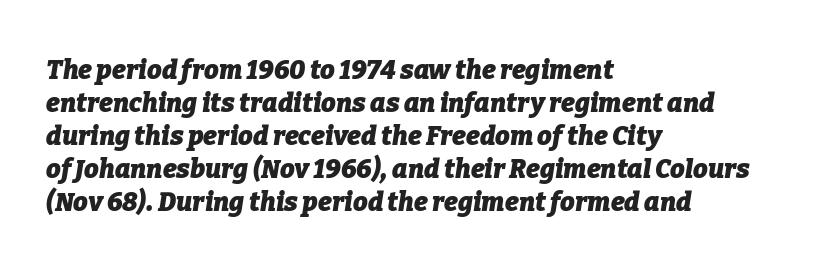
The gap between lines stays unmarked. Strokes here are thick enough to call this a true bold. This sample is left-justified, so line endings fall wherever the words run out. Does the leading feel generous? No, just average. The glyphs look as if they've been sheared to an angle. Letter spacing: default.
